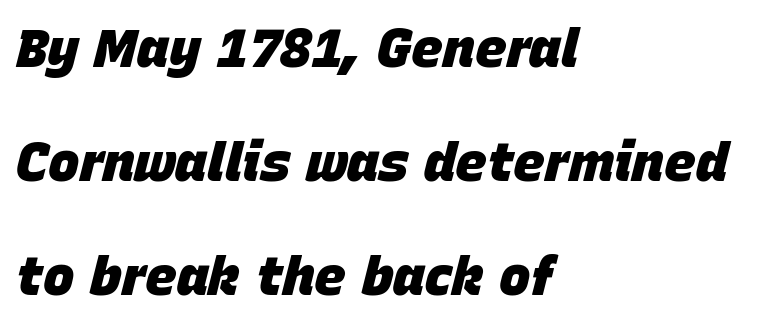
Q: Is the text bold? A: Yes.
Q: Is the text italic (slanted)? A: Yes, it leans right by about 15 degrees.
Q: Is the text underlined? A: No.
Q: How is the paragraph aligned? A: Left-aligned.
Q: Is the spacing between letters normal or unusually wide? A: Normal.
Q: Is the spacing between lines tight, normal or loose? A: Loose.
Q: Width (condensed, normal, or wide)? A: Normal.
Q: Stroke contrast? A: Low.
Q: x-height? A: Large.
Q: Monospaced? A: No.
